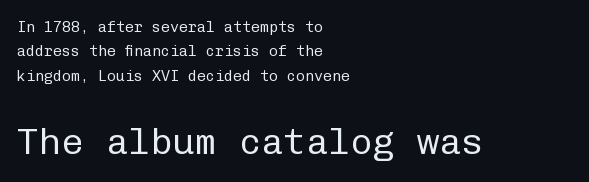
The image shows 37 px regular-weight sans-serif type, upright, monospaced; set left-aligned, normal line spacing (1.62x), normal letter spacing, not underlined; the second (bottom) block is 2.47x larger; low stroke contrast and a medium x-height.
